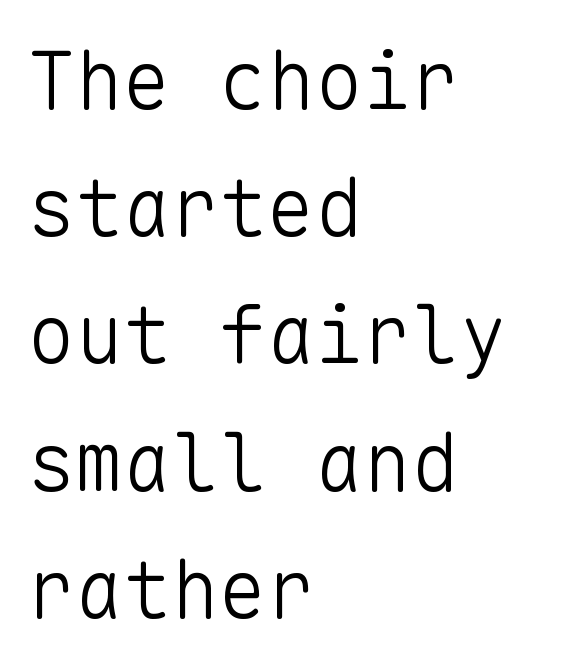
Q: Is the text bold? A: No.
Q: Is the text italic (slanted)? A: No, it is upright.
Q: Is the typeface a serif or a sans-serif typeface? A: Sans-serif.
Q: Is the text underlined? A: No.
Q: How is the paragraph aligned? A: Left-aligned.
Q: Is the spacing between letters normal or unusually wide? A: Normal.
Q: Is the spacing between lines tight, normal or loose? A: Normal.
Q: Width (condensed, normal, or wide)? A: Normal.
Q: Stroke contrast? A: Low.
Q: x-height? A: Medium.
Q: Monospaced? A: Yes.
